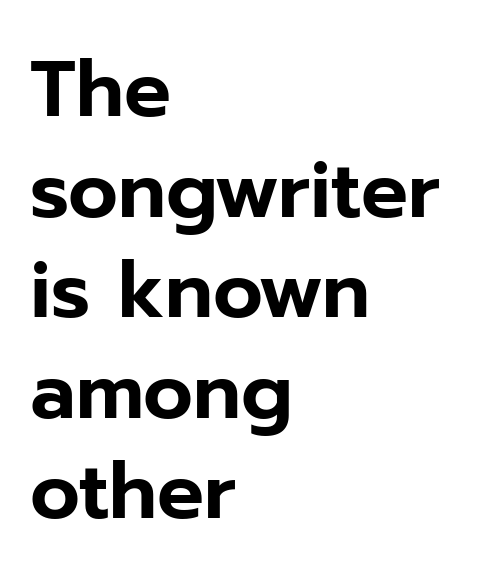
The rendering uses natural spacing where letterforms have individual widths. This sample is left-justified, so line endings fall wherever the words run out. The lines sit at an ordinary, default distance from one another. Default kerning and tracking; the words read as compact shapes. The font's upright variant was chosen for this text.
